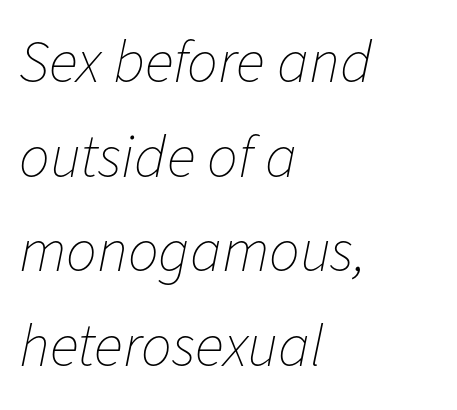
{"italic": "yes", "lean": "right", "slant_degrees": 11, "bold": "no", "weight": "thin", "width": "normal", "stroke_contrast": "low", "x_height": "medium", "monospaced": "no", "underline": "no", "align": "left", "line_spacing": "normal", "line_spacing_ratio": 1.55, "letter_spacing": "normal", "letter_spacing_em": 0.0, "glyph_px": 61}
